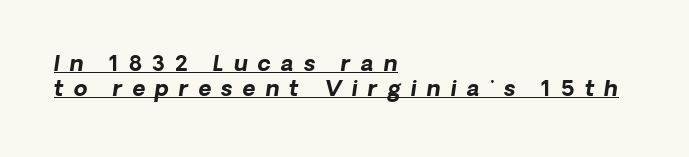
{"italic": "yes", "lean": "right", "slant_degrees": 8, "bold": "yes", "underline": "yes", "align": "left", "line_spacing": "tight", "line_spacing_ratio": 1.14, "letter_spacing": "wide", "letter_spacing_em": 0.46, "glyph_px": 22}
